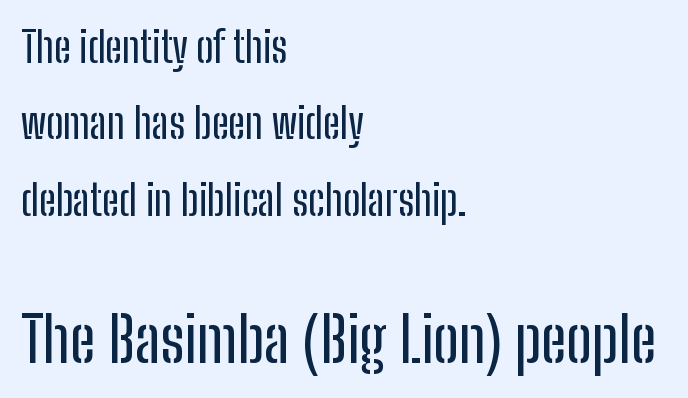
Q: Is the text italic (slanted)? A: No, it is upright.
Q: Is the typeface a serif or a sans-serif typeface? A: Sans-serif.
Q: Is the text underlined? A: No.
Q: How is the paragraph aligned? A: Left-aligned.
Q: Is the spacing between letters normal or unusually wide? A: Normal.
Q: Which block of text is set in a larger size, the first (top) or the second (bottom)? A: The second (bottom) one.
Q: Width (condensed, normal, or wide)? A: Condensed.
Q: Stroke contrast? A: Low.
Q: x-height? A: Medium.
Q: Monospaced? A: No.
